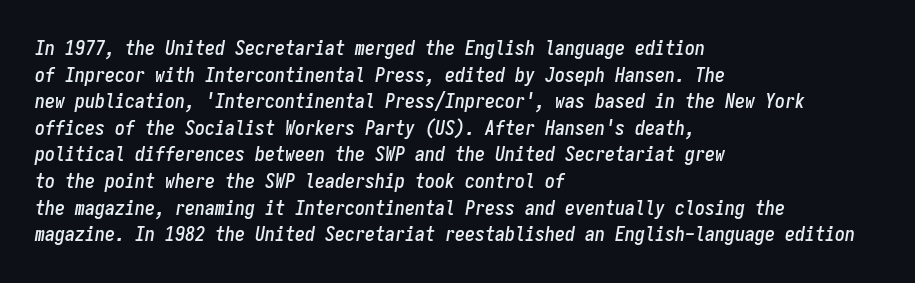
The image shows 20 px text type, italic (leaning right); set left-aligned, normal line spacing (1.33x), normal letter spacing, not underlined.
